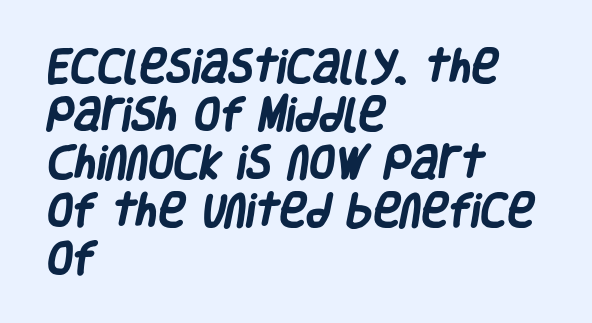
Type without underlining. Words appear dense and cohesive because spacing is normal. Reading down the block, your eye returns to a fixed left position each line. You could not count columns in this text — the font is proportionally spaced. To sum up the face: it is a sans, with no serifs. A dark, heavy texture on the line: the type is bold.
